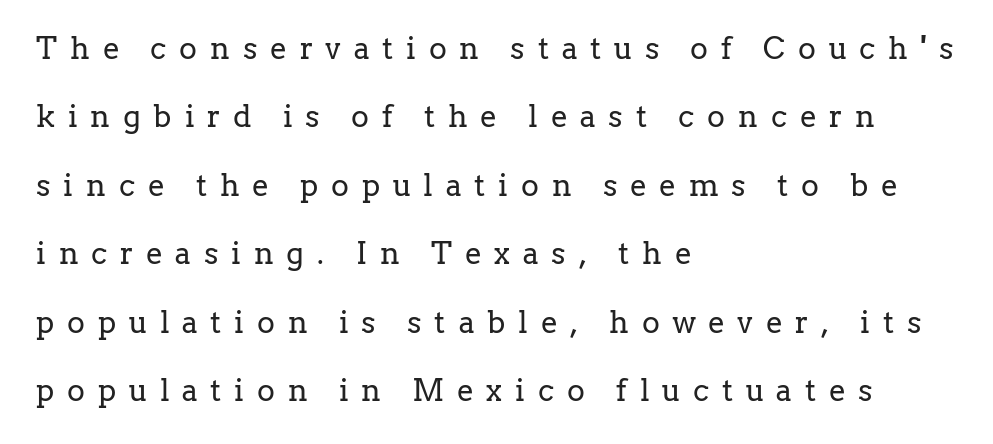
Q: Is the text bold? A: No.
Q: Is the text italic (slanted)? A: No, it is upright.
Q: Is the typeface a serif or a sans-serif typeface? A: Serif.
Q: Is the text underlined? A: No.
Q: How is the paragraph aligned? A: Left-aligned.
Q: Is the spacing between letters normal or unusually wide? A: Unusually wide.
Q: Is the spacing between lines tight, normal or loose? A: Loose.
Q: Width (condensed, normal, or wide)? A: Normal.
Q: Stroke contrast? A: Low.
Q: x-height? A: Medium.
Q: Monospaced? A: No.
